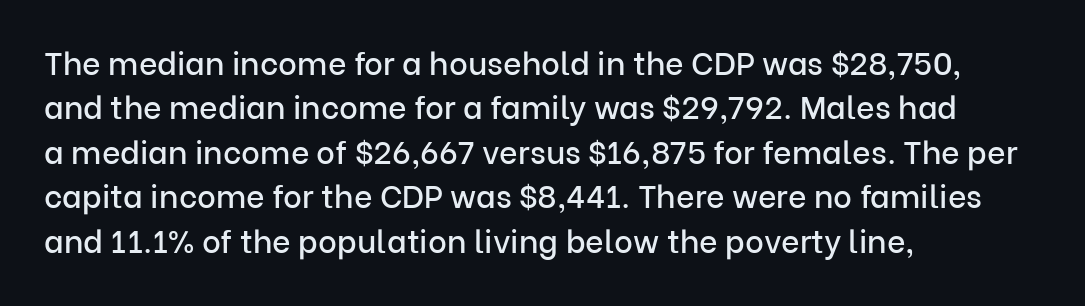
This sample has the flowing, uneven cadence of proportional lettering. A sans-serif font was chosen for this passage. A classic flush-left, rag-right setting is used for this passage. Posture: vertical. Honestly, the letter spacing is just normal — you wouldn't notice it.
